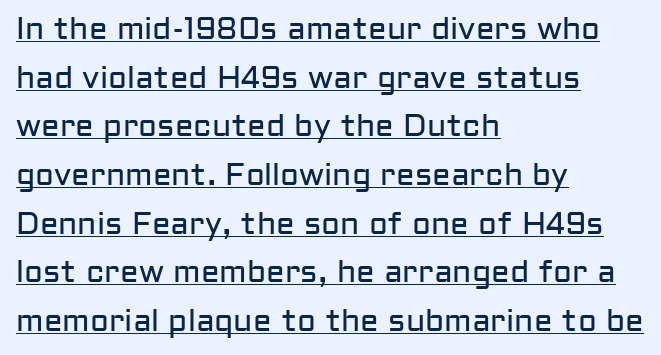
What stands out about the letter spacing? Nothing — it is the standard amount. Spacing verdict: proportional, widths tailored to each character. Serif or sans? Sans — the stroke terminals are bare. Glance below the letters and you will spot a drawn line. These lines are set flush left with a ragged right edge. Is this a heavy cut? Hardly; it is regular or lighter.
